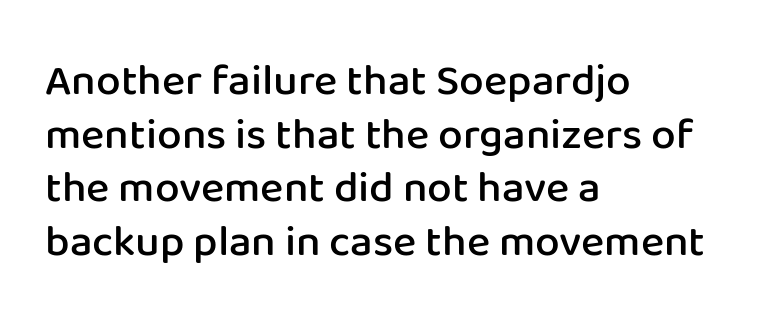
Nobody touched the tracking dial on this one. Quick note: underline off. Stroke thickness is moderately raised; the sample reads as semibold. Spacing verdict: proportional, widths tailored to each character. Nothing sits at the stroke ends, so this counts as sans-serif. These lines stack with their left ends in a neat column.
